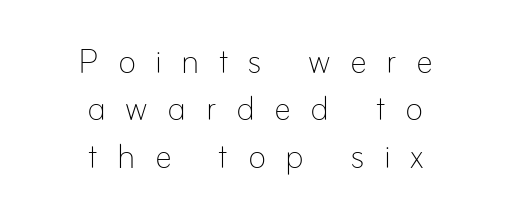
Vertical stems look standard width or narrower in stroke. The rendering inserts visible extra space after every character. Each letter keeps its own natural width here, so spacing adapts to shape. Vertical strokes here are truly vertical. Closely set lines give the paragraph a compact silhouette. Reading down the block, each line starts at a different indent, mirrored at its end.
